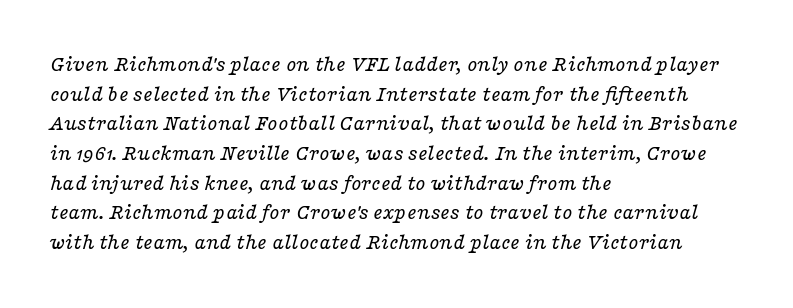
{"italic": "yes", "lean": "right", "slant_degrees": 16, "bold": "no", "underline": "no", "align": "left", "line_spacing": "normal", "line_spacing_ratio": 1.29, "letter_spacing": "normal", "letter_spacing_em": 0.0, "glyph_px": 23}
